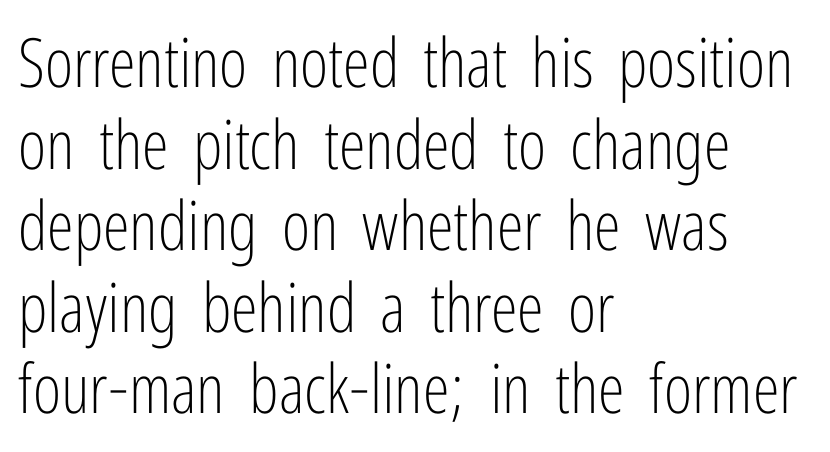
{"serif": "no", "italic": "no", "bold": "no", "weight": "light", "width": "condensed", "stroke_contrast": "low", "x_height": "medium", "monospaced": "no", "underline": "no", "align": "left", "line_spacing_ratio": 1.2, "letter_spacing": "normal", "letter_spacing_em": 0.0, "glyph_px": 68}
